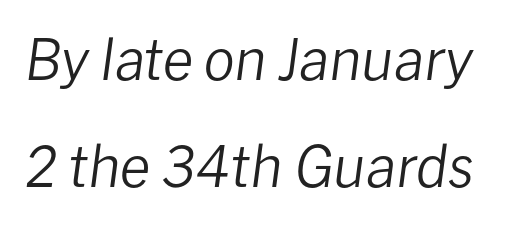
The image shows 56 px regular-weight type, italic (leaning right); set loose line spacing (1.91x), normal letter spacing, not underlined; low stroke contrast and a medium x-height.
